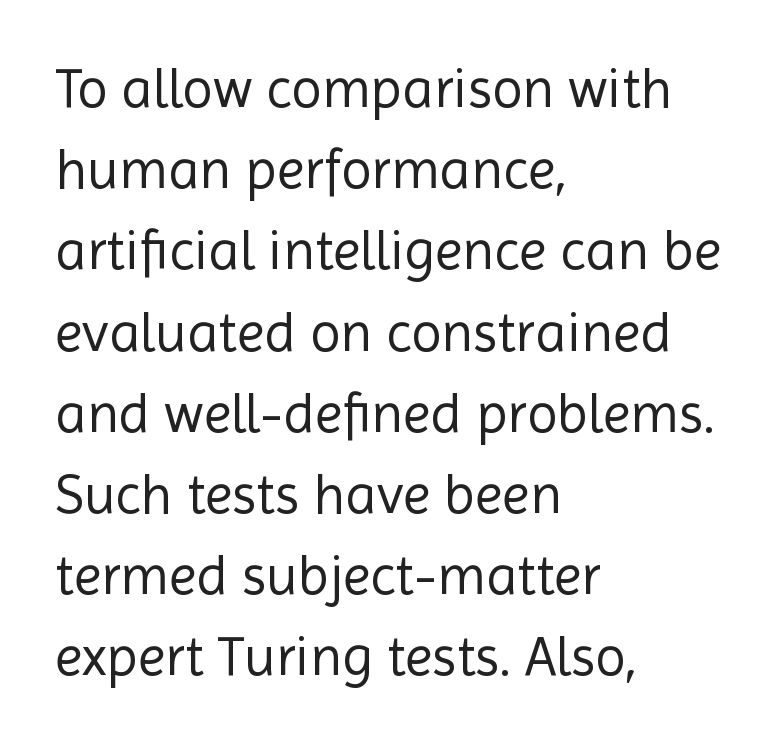
The image shows 56 px regular-weight sans-serif type, upright; set left-aligned, normal line spacing (1.45x), normal letter spacing, not underlined; a medium x-height.
